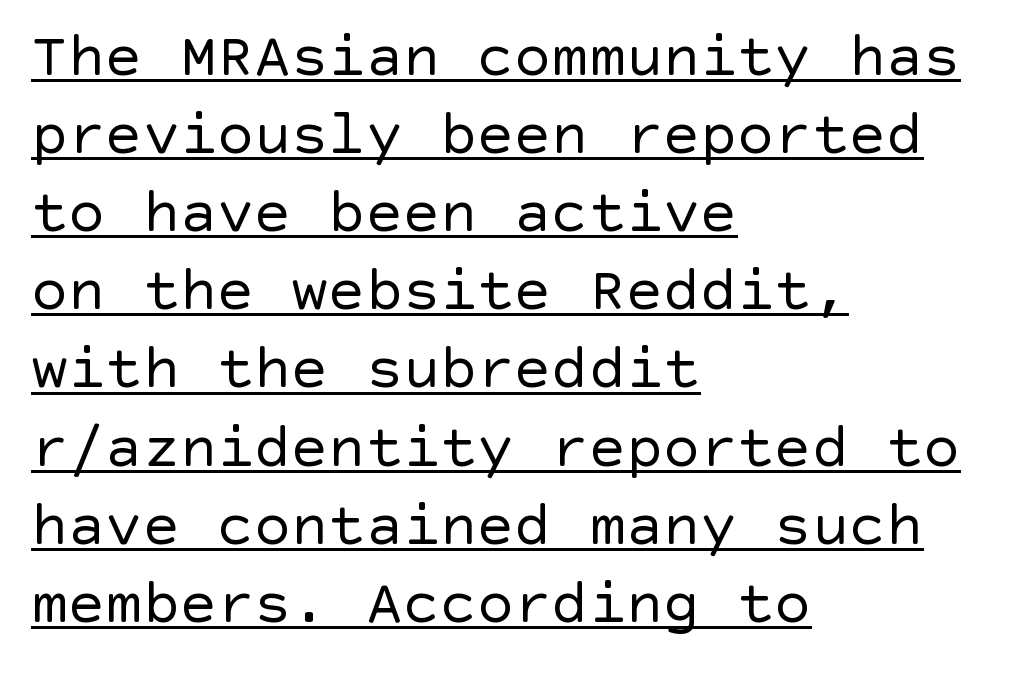
Q: Is the text bold? A: No.
Q: Is the text italic (slanted)? A: No, it is upright.
Q: Is the typeface a serif or a sans-serif typeface? A: Sans-serif.
Q: Is the text underlined? A: Yes.
Q: How is the paragraph aligned? A: Left-aligned.
Q: Is the spacing between letters normal or unusually wide? A: Normal.
Q: Is the spacing between lines tight, normal or loose? A: Normal.
Q: Width (condensed, normal, or wide)? A: Normal.
Q: x-height? A: Large.
